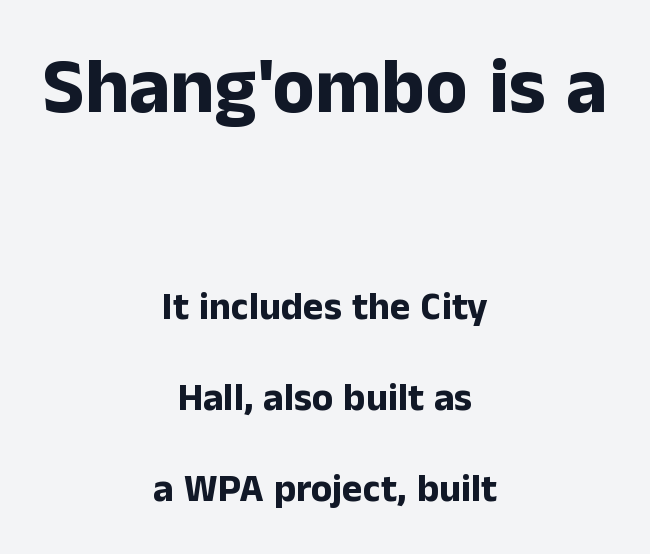
The image shows 78 px bold sans-serif type, upright; set centered, loose line spacing (2.34x), normal letter spacing, not underlined; the first (top) block is 2.0x larger; low stroke contrast and a medium x-height.
